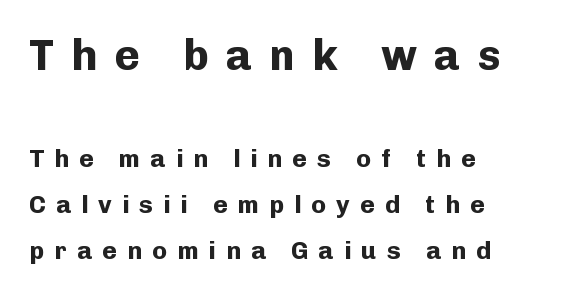
{"serif": "no", "italic": "no", "bold": "yes", "weight": "bold", "width": "normal", "stroke_contrast": "low", "x_height": "medium", "monospaced": "no", "underline": "no", "align": "left", "line_spacing_ratio": 1.84, "letter_spacing": "wide", "letter_spacing_em": 0.4, "larger_block": "first", "size_ratio": 1.72, "glyph_px": 43}
